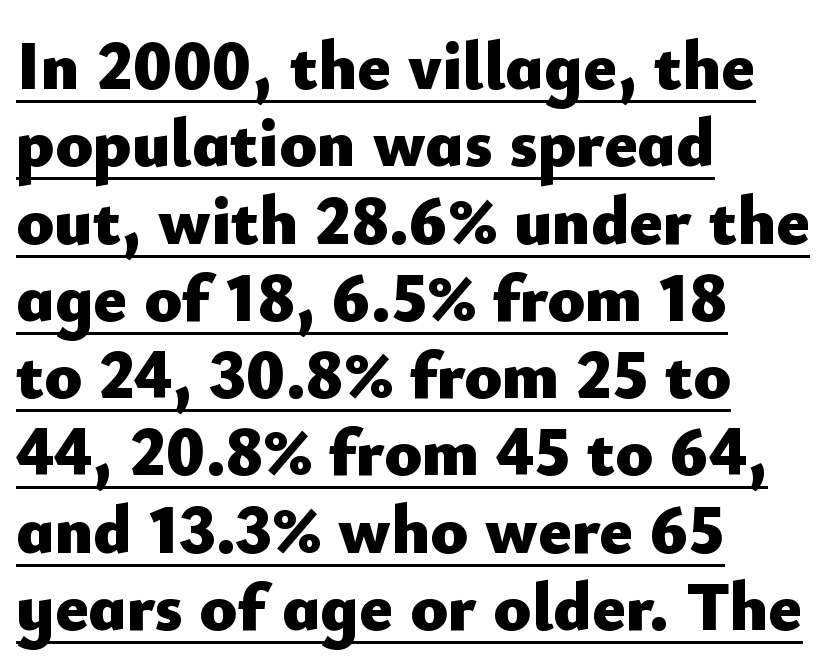
{"serif": "no", "italic": "no", "bold": "yes", "weight": "heavy", "width": "normal", "stroke_contrast": "low", "x_height": "small", "monospaced": "no", "underline": "yes", "align": "left", "line_spacing": "tight", "line_spacing_ratio": 1.12, "letter_spacing": "normal", "letter_spacing_em": 0.0, "glyph_px": 69}
